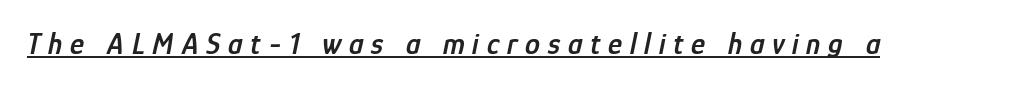
{"italic": "yes", "lean": "right", "slant_degrees": 12, "bold": "semi", "weight": "semibold", "width": "condensed", "stroke_contrast": "low", "x_height": "medium", "monospaced": "no", "underline": "yes", "letter_spacing": "wide", "letter_spacing_em": 0.26, "glyph_px": 30}
